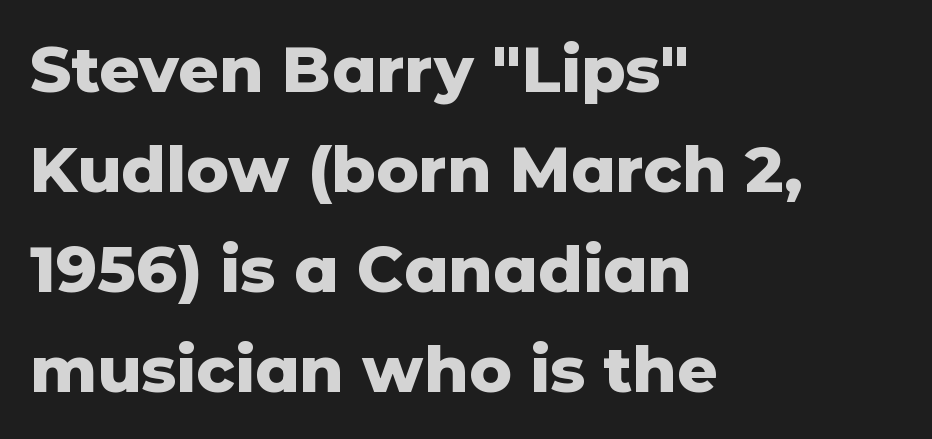
Think of a printed novel: that variable character pitch is what you see here. The baseline area is clear. In terms of letterspacing, this is plain default setting. Each glyph is drawn with heavy, bold strokes. This is the regular roman posture of the typeface. The line-height multiplier appears to be the usual default.
